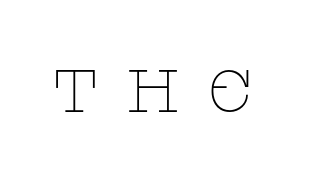
{"serif": "yes", "italic": "no", "bold": "no", "weight": "thin", "width": "wide", "stroke_contrast": "low", "x_height": "large", "monospaced": "no", "underline": "no", "letter_spacing": "wide", "letter_spacing_em": 0.44, "glyph_px": 60}
